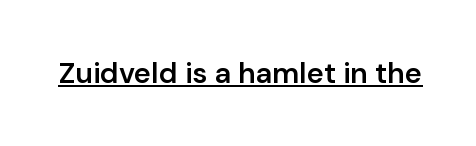
The letters stand straight up with perfectly vertical stems. The words here are underlined. Students, this is semibold: more ink than regular, less than bold. Tracking value appears to be zero — textbook default spacing. The rendering shows plain stroke endings on the letterforms — a sans-serif design.
